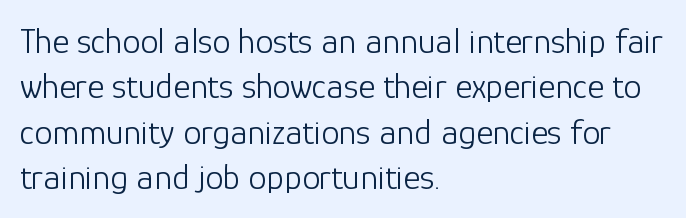
The image shows 36 px light sans-serif type, upright; set left-aligned, normal line spacing (1.26x), normal letter spacing, not underlined; low stroke contrast and a medium x-height.
